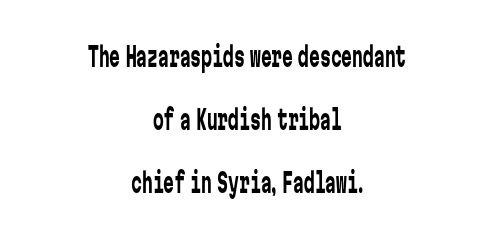
{"italic": "no", "bold": "no", "underline": "no", "align": "center", "line_spacing": "loose", "line_spacing_ratio": 2.34, "letter_spacing": "normal", "letter_spacing_em": 0.0, "glyph_px": 27}
